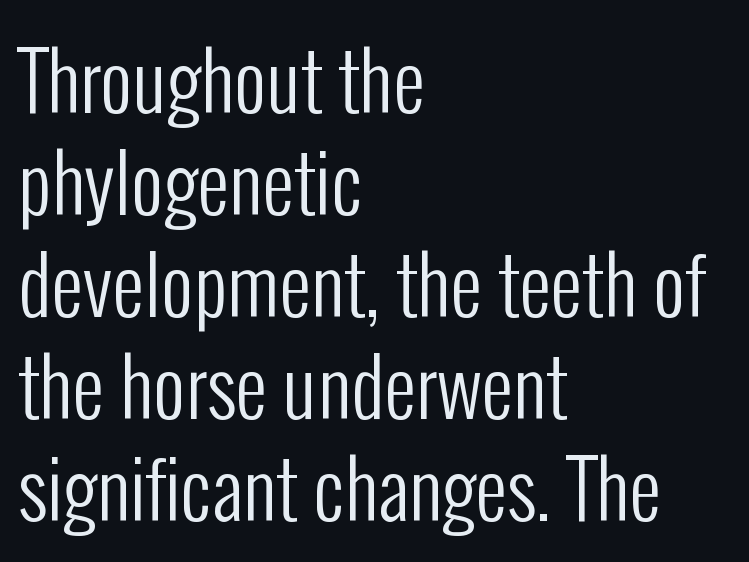
Q: Is the text bold? A: No.
Q: Is the text italic (slanted)? A: No, it is upright.
Q: Is the typeface a serif or a sans-serif typeface? A: Sans-serif.
Q: Is the text underlined? A: No.
Q: How is the paragraph aligned? A: Left-aligned.
Q: Is the spacing between letters normal or unusually wide? A: Normal.
Q: Is the spacing between lines tight, normal or loose? A: Normal.
Q: Width (condensed, normal, or wide)? A: Condensed.
Q: Stroke contrast? A: Low.
Q: x-height? A: Medium.
Q: Monospaced? A: No.
